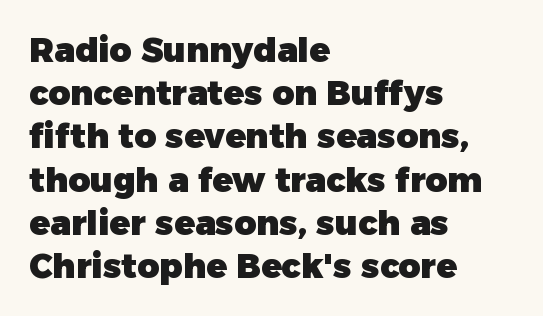
The image shows 34 px heavy sans-serif type, upright; set left-aligned, normal line spacing (1.27x), normal letter spacing, not underlined; low stroke contrast and a medium x-height.
